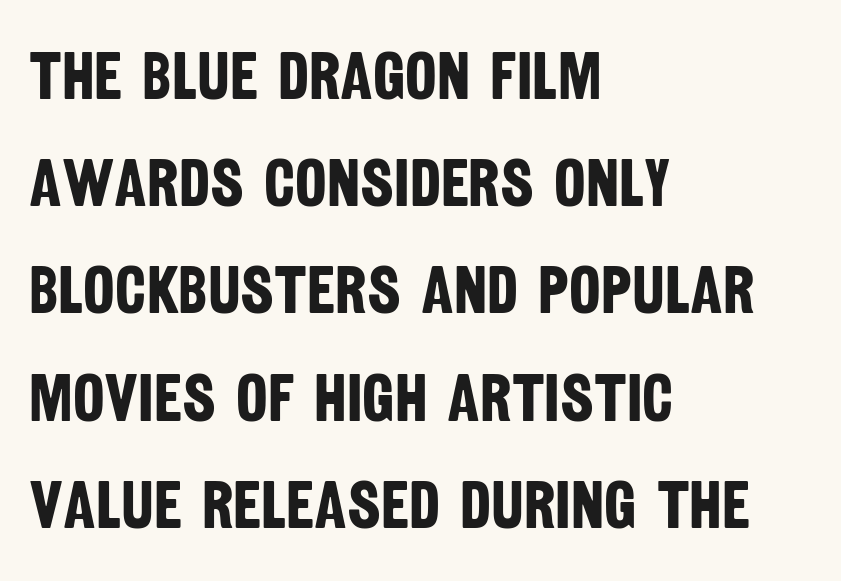
The passage shown is typed in a proportional face where columns would drift. Default kerning and tracking; the words read as compact shapes. Letters rest on an invisible, unmarked baseline. One-word summary of the alignment: left.
